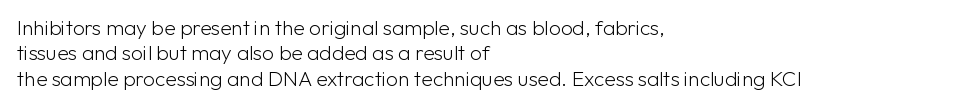
{"italic": "no", "bold": "no", "underline": "no", "align": "left", "line_spacing_ratio": 1.21, "letter_spacing": "normal", "letter_spacing_em": 0.0, "glyph_px": 21}
